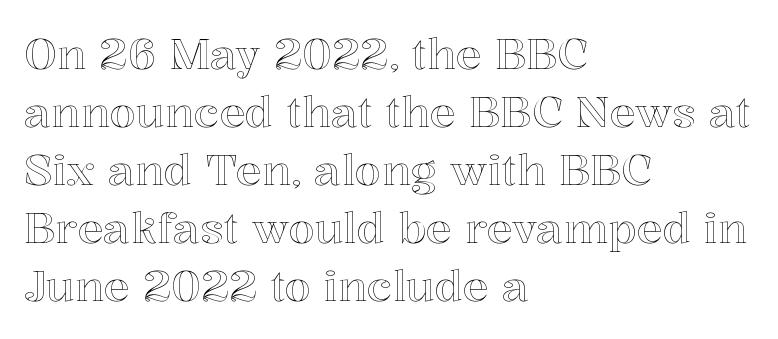
Q: Is the text italic (slanted)? A: No, it is upright.
Q: Is the text underlined? A: No.
Q: How is the paragraph aligned? A: Left-aligned.
Q: Is the spacing between letters normal or unusually wide? A: Normal.
Q: Is the spacing between lines tight, normal or loose? A: Normal.
Q: Width (condensed, normal, or wide)? A: Normal.
Q: x-height? A: Medium.
Q: Monospaced? A: No.
